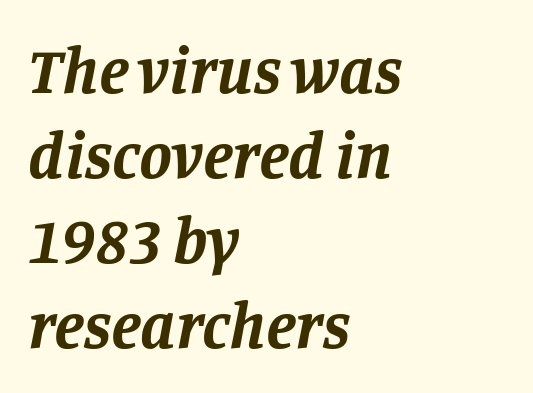
Q: Is the text bold? A: Yes.
Q: Is the text italic (slanted)? A: Yes, it leans right by about 11 degrees.
Q: Is the typeface a serif or a sans-serif typeface? A: Serif.
Q: Is the text underlined? A: No.
Q: How is the paragraph aligned? A: Left-aligned.
Q: Is the spacing between letters normal or unusually wide? A: Normal.
Q: Is the spacing between lines tight, normal or loose? A: Normal.
Q: Width (condensed, normal, or wide)? A: Normal.
Q: Stroke contrast? A: Low.
Q: x-height? A: Large.
Q: Monospaced? A: No.
